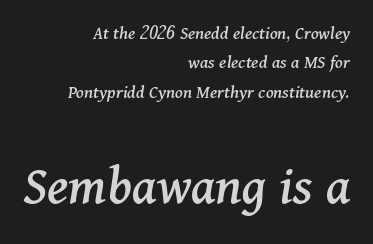
There is no visible air inserted between adjacent glyphs. Does the lettering tilt? It does — this is italic. Caption: multi-line text, flush right, ragged left. Size hierarchy here favors the trailing block over the leading one. Serifs: yes, visible at the terminals of the letterforms.
